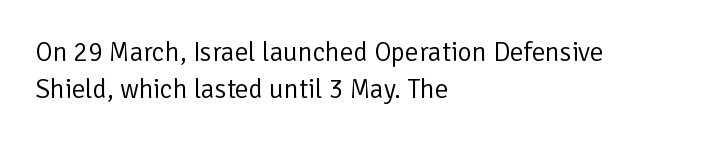
Reading down the block, your eye returns to a fixed left position each line. Do the letters lean? They stand straight. The strip under each line holds only bare page. Bold? No — there's no thickening of the strokes. Line spacing here is normal. Glyph-to-glyph distance matches everyday printed text.
